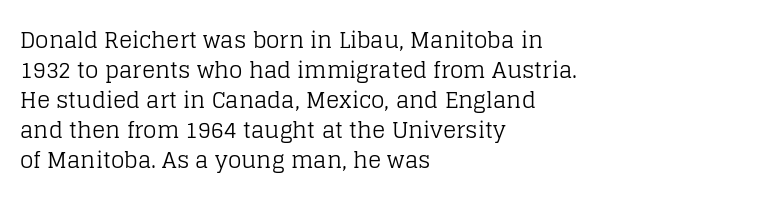
{"italic": "no", "bold": "no", "underline": "no", "align": "left", "line_spacing": "normal", "line_spacing_ratio": 1.36, "letter_spacing": "normal", "letter_spacing_em": 0.0, "glyph_px": 22}
